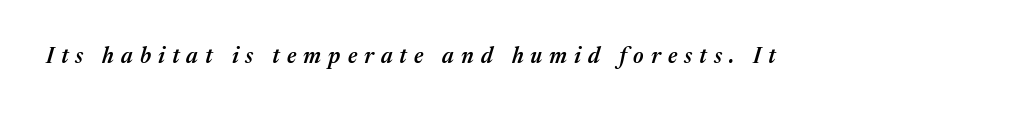
The image shows 22 px text type, italic (leaning right); set unusually wide letter spacing (+0.32 em), not underlined.
